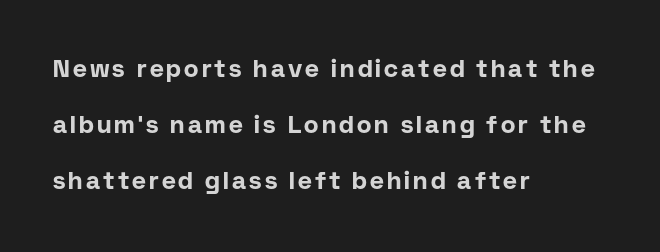
Q: Is the text bold? A: Yes.
Q: Is the text italic (slanted)? A: No, it is upright.
Q: Is the text underlined? A: No.
Q: How is the paragraph aligned? A: Left-aligned.
Q: Is the spacing between lines tight, normal or loose? A: Loose.
